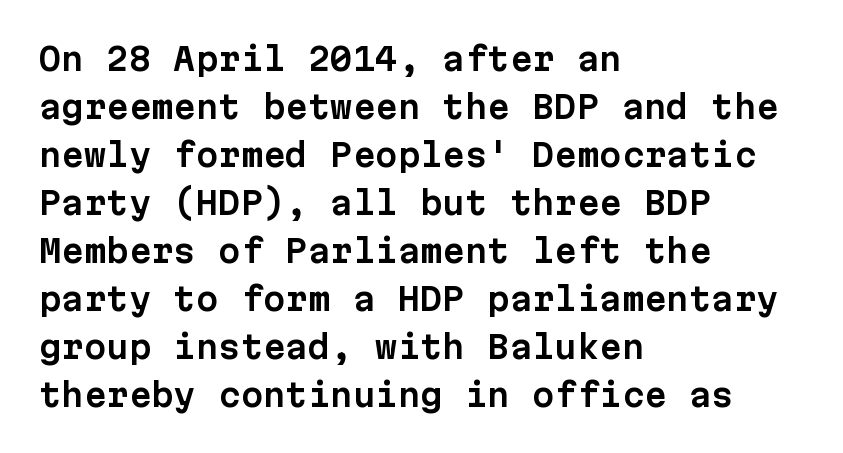
Q: Is the text italic (slanted)? A: No, it is upright.
Q: Is the typeface a serif or a sans-serif typeface? A: Sans-serif.
Q: Is the text underlined? A: No.
Q: How is the paragraph aligned? A: Left-aligned.
Q: Is the spacing between letters normal or unusually wide? A: Normal.
Q: Is the spacing between lines tight, normal or loose? A: Normal.
Q: Width (condensed, normal, or wide)? A: Normal.
Q: Stroke contrast? A: Low.
Q: x-height? A: Medium.
Q: Monospaced? A: Yes.
